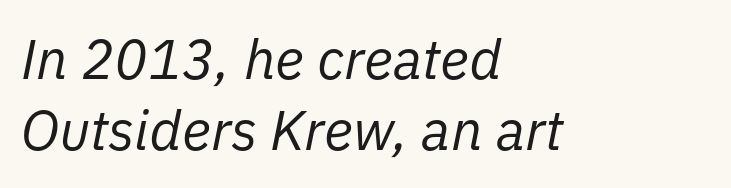
{"italic": "yes", "lean": "right", "slant_degrees": 11, "bold": "no", "weight": "regular", "width": "normal", "stroke_contrast": "low", "x_height": "medium", "monospaced": "no", "underline": "no", "align": "left", "line_spacing": "normal", "line_spacing_ratio": 1.27, "letter_spacing": "normal", "letter_spacing_em": 0.0, "glyph_px": 56}
